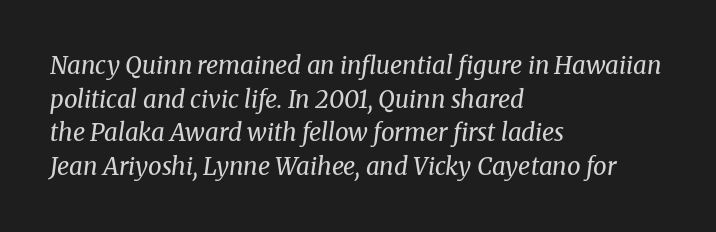
The passage shown leans; its letterforms are oblique. This sample keeps an unexceptional amount of space between lines. Nothing heavy about these letters — not bold at all. Underlining? Definitely not there. Observe the ordinary spacing: letters are neighbours, not strangers. The paragraph has a hard left edge and a soft right edge.
